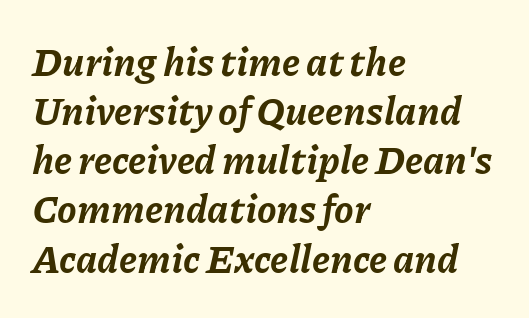
The image shows 39 px bold type, italic (leaning right); set left-aligned, normal line spacing (1.26x), normal letter spacing, not underlined; low stroke contrast and a medium x-height.
